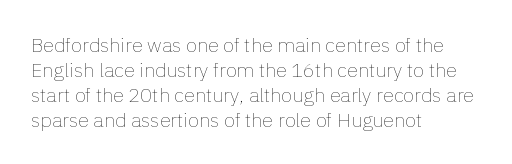
Q: Is the text bold? A: No.
Q: Is the text italic (slanted)? A: No, it is upright.
Q: Is the text underlined? A: No.
Q: How is the paragraph aligned? A: Left-aligned.
Q: Is the spacing between letters normal or unusually wide? A: Normal.
Q: Is the spacing between lines tight, normal or loose? A: Normal.
